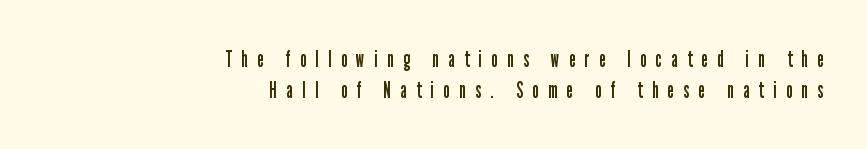
The image shows 23 px text type, upright; set right-aligned, normal line spacing (1.36x), unusually wide letter spacing (+0.42 em), not underlined.
